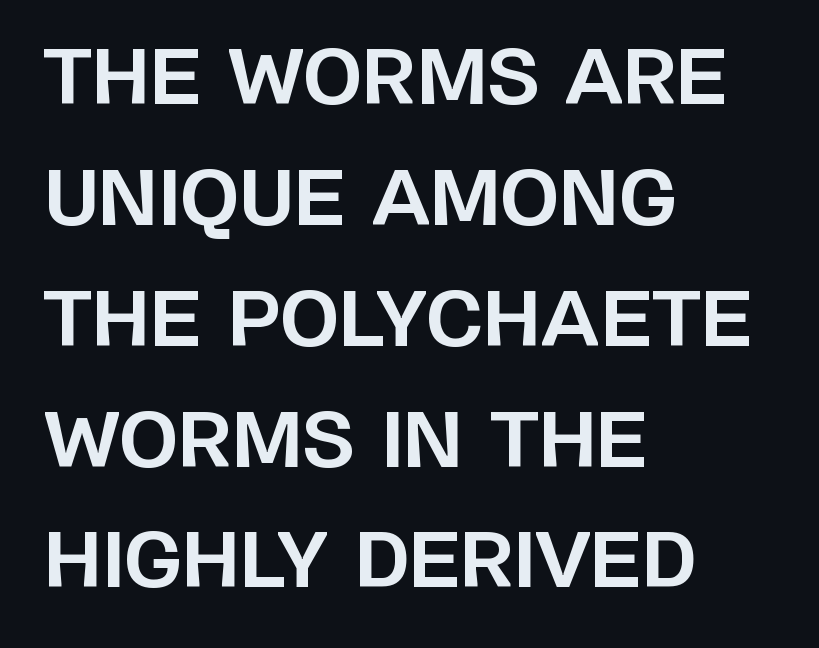
The image shows 76 px bold sans-serif type, upright; set left-aligned, normal line spacing (1.59x), normal letter spacing, not underlined; low stroke contrast and a large x-height.
